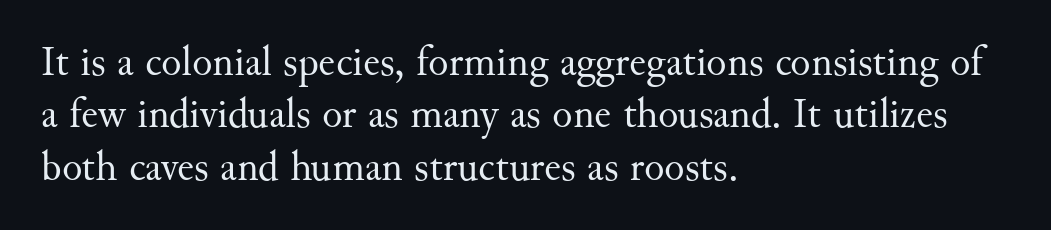
Visually the block forms a straight wall on the left and a jagged coastline on the right. Looks like regular typesetting: each glyph gets only the width it needs. Each row of text sits above clean, open space. Regular leading. This sample uses an upright cut, with every glyph sitting square on the baseline.
